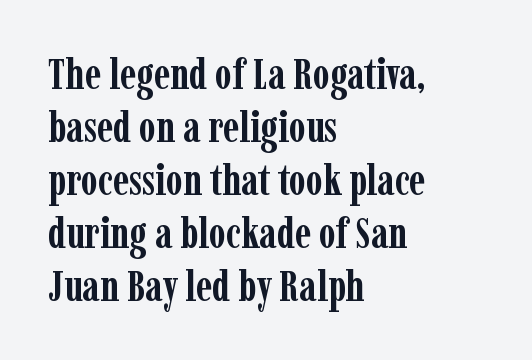
The image shows 43 px semibold, condensed serif type, upright; set left-aligned, line spacing 1.23x, normal letter spacing, not underlined; low stroke contrast and a medium x-height.
